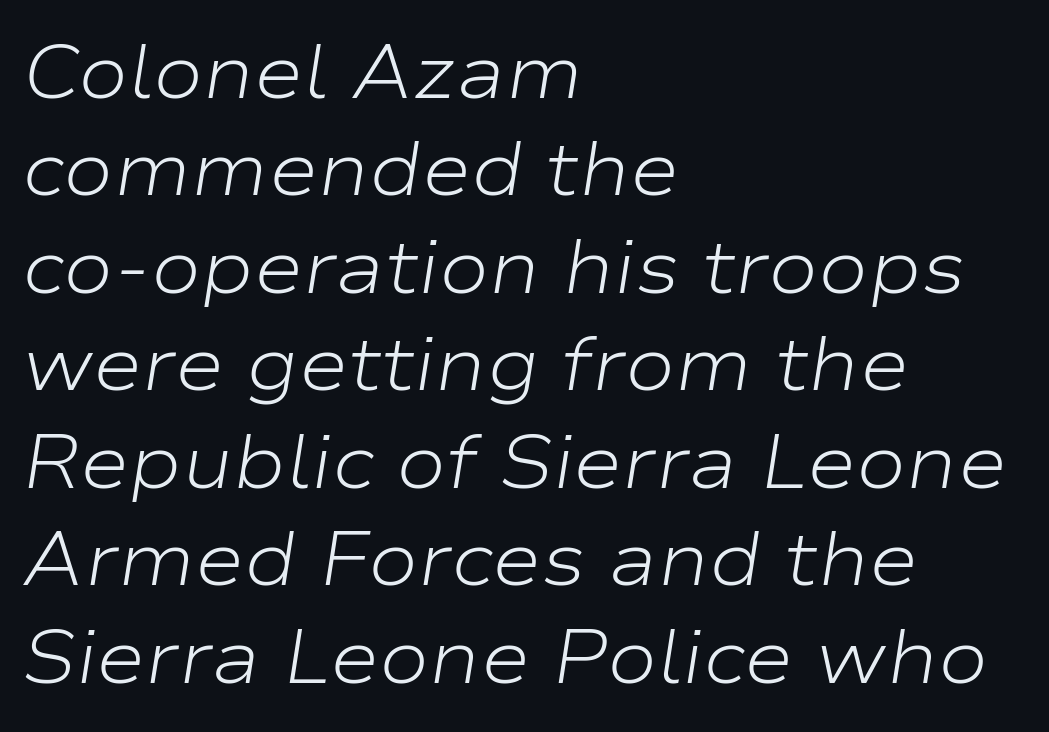
Q: Is the text bold? A: No.
Q: Is the text italic (slanted)? A: Yes, it leans right by about 9 degrees.
Q: Is the text underlined? A: No.
Q: How is the paragraph aligned? A: Left-aligned.
Q: Is the spacing between letters normal or unusually wide? A: Normal.
Q: Is the spacing between lines tight, normal or loose? A: Normal.
Q: Width (condensed, normal, or wide)? A: Wide.
Q: Stroke contrast? A: Low.
Q: x-height? A: Medium.
Q: Monospaced? A: No.
